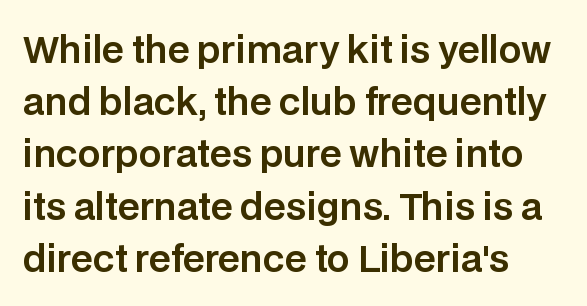
{"serif": "no", "italic": "no", "width": "normal", "stroke_contrast": "low", "x_height": "large", "monospaced": "no", "underline": "no", "align": "left", "line_spacing": "normal", "line_spacing_ratio": 1.45, "letter_spacing": "normal", "letter_spacing_em": 0.0, "glyph_px": 36}
